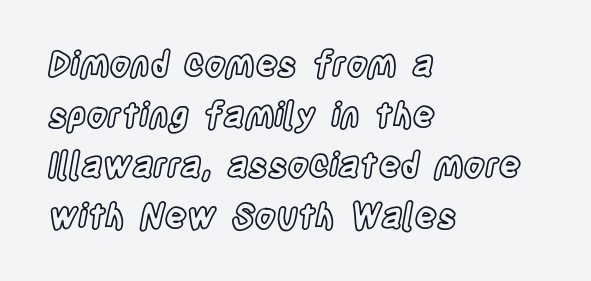
The rendering uses a moderate line-height, typical for paragraphs. The passage shown is typed in a proportional face where columns would drift. Alignment: flush left. The zone under the glyphs is completely vacant. Standard letterfit; no display-style spreading of the glyphs.
